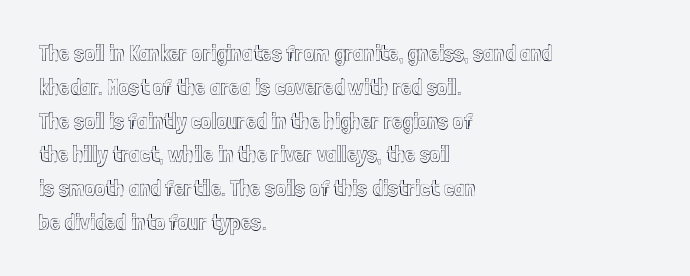
{"italic": "no", "underline": "no", "align": "left", "line_spacing": "normal", "line_spacing_ratio": 1.47, "letter_spacing": "normal", "letter_spacing_em": 0.0, "glyph_px": 23}
